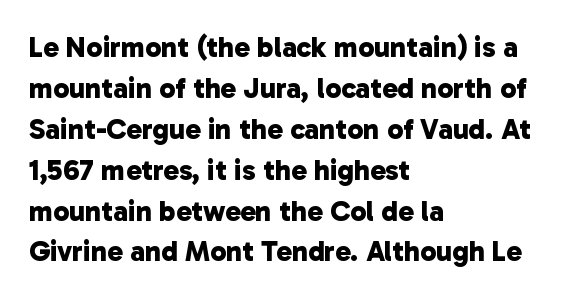
Q: Is the text bold? A: Yes.
Q: Is the typeface a serif or a sans-serif typeface? A: Sans-serif.
Q: Is the text underlined? A: No.
Q: How is the paragraph aligned? A: Left-aligned.
Q: Is the spacing between letters normal or unusually wide? A: Normal.
Q: Is the spacing between lines tight, normal or loose? A: Normal.
Q: Width (condensed, normal, or wide)? A: Normal.
Q: Stroke contrast? A: Low.
Q: x-height? A: Medium.
Q: Monospaced? A: No.
